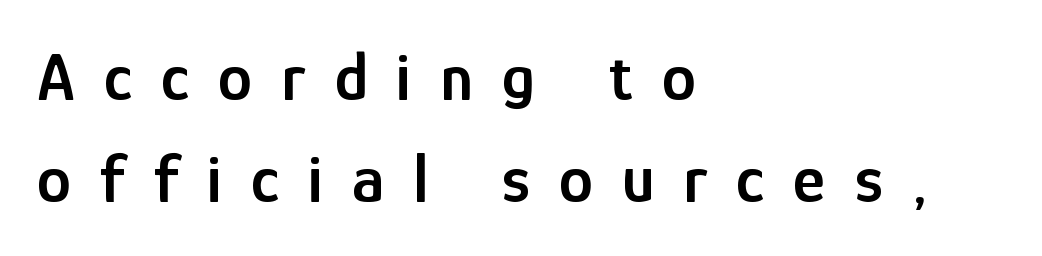
Q: Is the text bold? A: Semi-bold.
Q: Is the text italic (slanted)? A: No, it is upright.
Q: Is the typeface a serif or a sans-serif typeface? A: Sans-serif.
Q: Is the text underlined? A: No.
Q: How is the paragraph aligned? A: Left-aligned.
Q: Is the spacing between letters normal or unusually wide? A: Unusually wide.
Q: Is the spacing between lines tight, normal or loose? A: Normal.
Q: Width (condensed, normal, or wide)? A: Condensed.
Q: Stroke contrast? A: Low.
Q: x-height? A: Medium.
Q: Monospaced? A: No.
